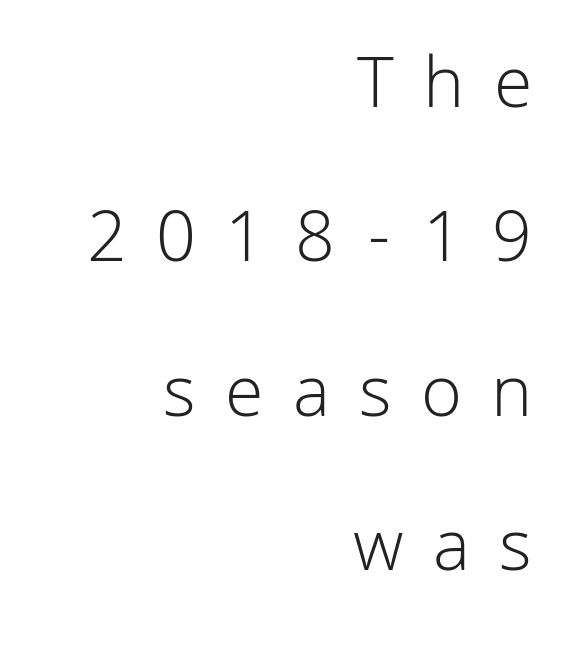
When letters stand straight like this, we call the style roman or upright. The line texture is sparse and dotted thanks to wide tracking. Only glyphs here, with clear space below each row. Proportional: the letters do not fall into vertical columns. Nothing sits at the stroke ends, so this counts as sans-serif.
